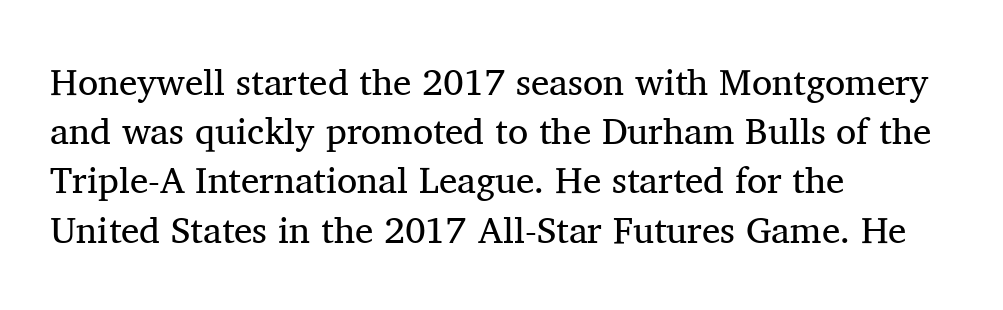
The specimen omits any rule beneath the text block's lines. Each letter keeps its own natural width here, so spacing adapts to shape. Every character sits straight up, as roman type does. Weight class: somewhere from thin through regular. Nobody touched the tracking dial on this one. If you measured baseline to baseline, you'd find a middling distance.
